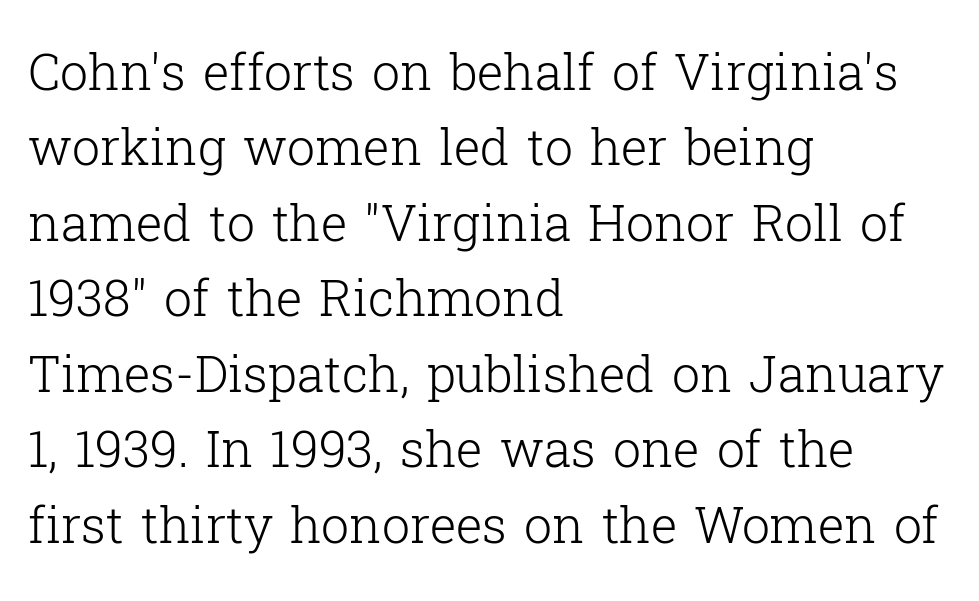
The image shows 50 px light serif type, upright; set left-aligned, normal line spacing (1.51x), normal letter spacing, not underlined; low stroke contrast and a medium x-height.
